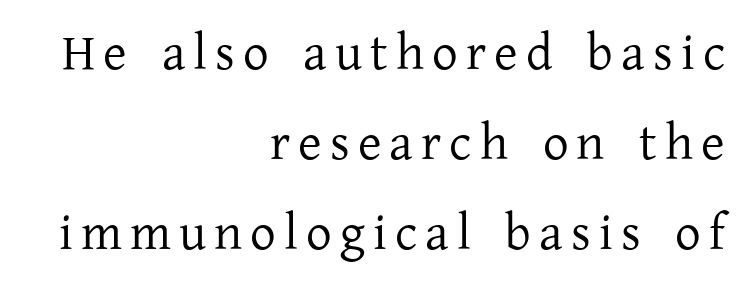
Q: Is the text bold? A: No.
Q: Is the text italic (slanted)? A: No, it is upright.
Q: Is the typeface a serif or a sans-serif typeface? A: Serif.
Q: Is the text underlined? A: No.
Q: How is the paragraph aligned? A: Right-aligned.
Q: Width (condensed, normal, or wide)? A: Normal.
Q: Stroke contrast? A: Low.
Q: x-height? A: Medium.
Q: Monospaced? A: No.
